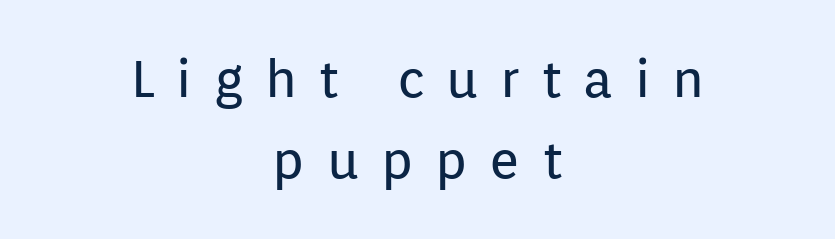
{"serif": "no", "italic": "no", "bold": "no", "weight": "regular", "width": "normal", "stroke_contrast": "low", "x_height": "medium", "monospaced": "no", "underline": "no", "align": "center", "line_spacing": "normal", "line_spacing_ratio": 1.56, "letter_spacing": "wide", "letter_spacing_em": 0.42, "glyph_px": 52}
